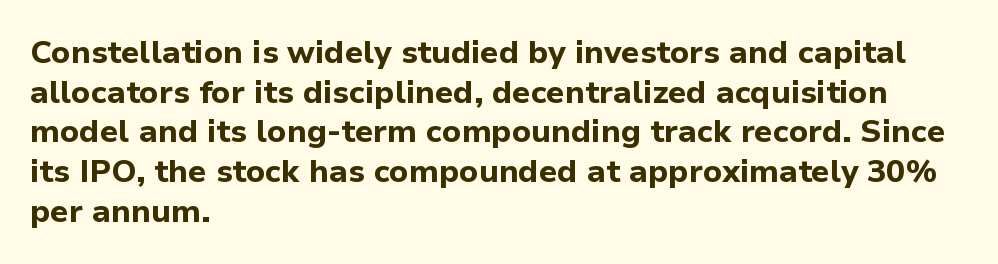
The image shows 32 px bold sans-serif type, upright; set left-aligned, line spacing 1.24x, normal letter spacing, not underlined; low stroke contrast and a medium x-height.
